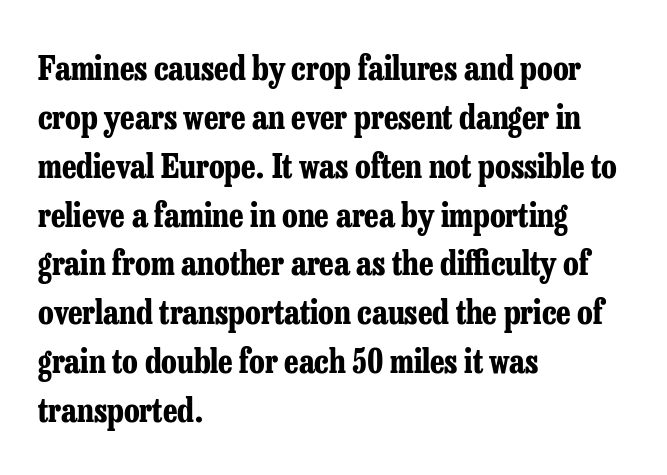
{"serif": "yes", "italic": "no", "bold": "yes", "weight": "bold", "width": "condensed", "stroke_contrast": "low", "x_height": "medium", "monospaced": "no", "underline": "no", "align": "left", "line_spacing": "normal", "line_spacing_ratio": 1.48, "letter_spacing": "normal", "letter_spacing_em": 0.0, "glyph_px": 33}
